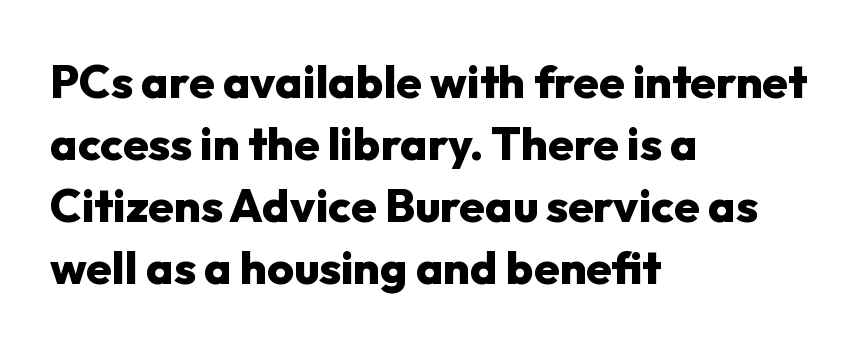
{"serif": "no", "italic": "no", "bold": "yes", "weight": "heavy", "width": "normal", "stroke_contrast": "low", "x_height": "medium", "monospaced": "no", "underline": "no", "align": "left", "line_spacing": "normal", "line_spacing_ratio": 1.35, "letter_spacing": "normal", "letter_spacing_em": 0.0, "glyph_px": 46}
